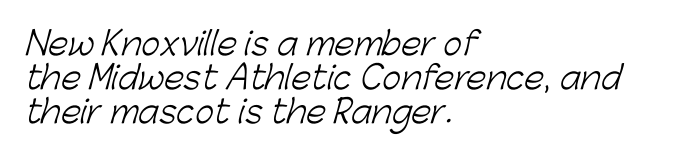
The image shows 32 px light sans-serif type; set left-aligned, tight line spacing (1.06x), normal letter spacing, not underlined; low stroke contrast and a medium x-height.
